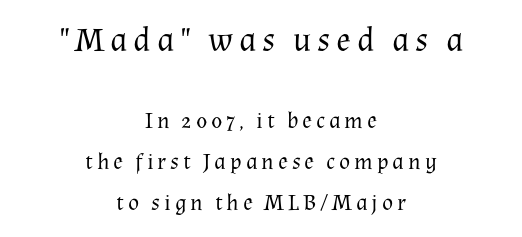
Q: Is the text bold? A: No.
Q: Is the text italic (slanted)? A: No, it is upright.
Q: Is the typeface a serif or a sans-serif typeface? A: Serif.
Q: Is the text underlined? A: No.
Q: How is the paragraph aligned? A: Centered.
Q: Which block of text is set in a larger size, the first (top) or the second (bottom)? A: The first (top) one.
Q: Width (condensed, normal, or wide)? A: Normal.
Q: Stroke contrast? A: Medium.
Q: x-height? A: Medium.
Q: Monospaced? A: No.
